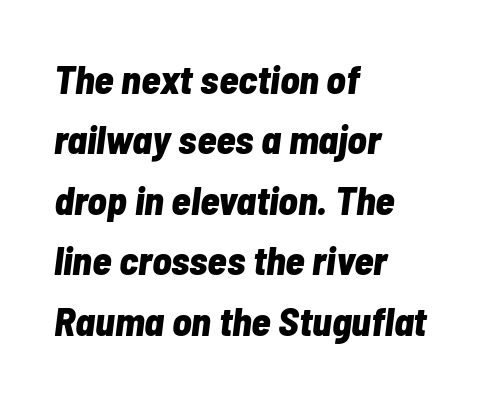
{"italic": "yes", "lean": "right", "slant_degrees": 7, "bold": "yes", "weight": "bold", "width": "condensed", "stroke_contrast": "low", "x_height": "medium", "monospaced": "no", "underline": "no", "align": "left", "line_spacing": "normal", "line_spacing_ratio": 1.51, "letter_spacing": "normal", "letter_spacing_em": 0.0, "glyph_px": 40}
